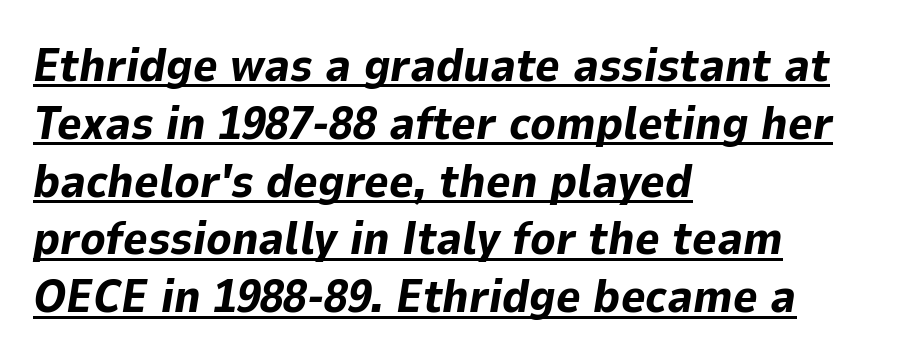
{"italic": "yes", "lean": "right", "slant_degrees": 9, "bold": "yes", "weight": "bold", "width": "normal", "stroke_contrast": "low", "x_height": "medium", "monospaced": "no", "underline": "yes", "align": "left", "line_spacing_ratio": 1.23, "letter_spacing": "normal", "letter_spacing_em": 0.0, "glyph_px": 47}
